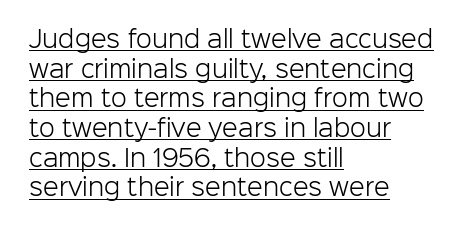
Q: Is the text bold? A: No.
Q: Is the text italic (slanted)? A: No, it is upright.
Q: Is the text underlined? A: Yes.
Q: How is the paragraph aligned? A: Left-aligned.
Q: Is the spacing between letters normal or unusually wide? A: Normal.
Q: Is the spacing between lines tight, normal or loose? A: Normal.
